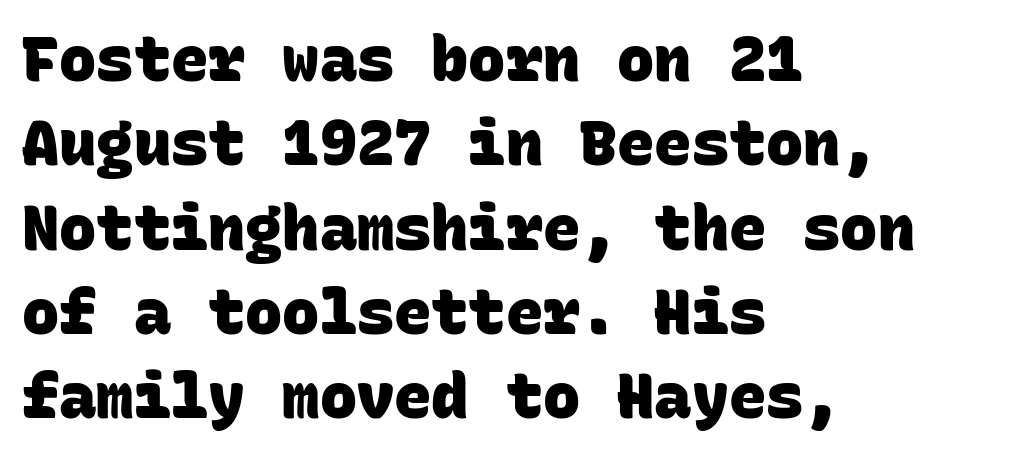
Typeset ragged right — the left edge is the straight one. Whoever set this chose a conventional vertical rhythm. Check where the strokes stop: nothing finishes them off — pure sans. Do the characters align in a grid? Yes, the font is monospaced.
